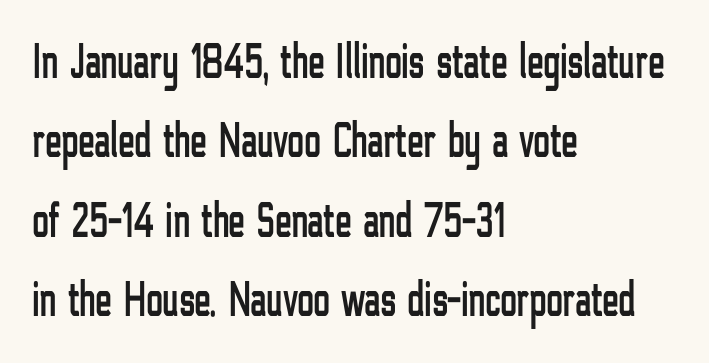
The image shows 50 px condensed sans-serif type, upright; set left-aligned, normal line spacing (1.59x), normal letter spacing, not underlined; low stroke contrast and a medium x-height.
